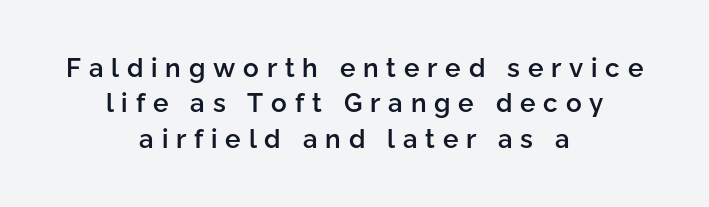
Students, this is semibold: more ink than regular, less than bold. The letters stand upright; this is a roman face. The space between consecutive lines is moderate. Does extra space separate the letters? Yes, quite a lot of it.
